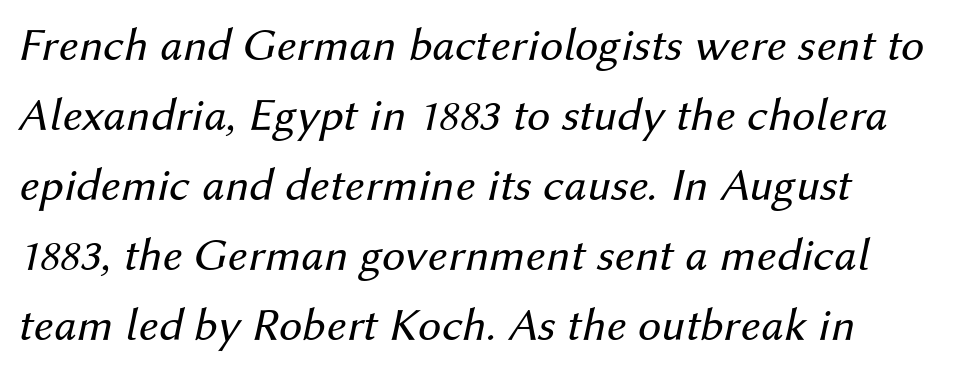
Weight class: somewhere from thin through regular. Do the characters align in a grid? No, the font is proportional. What stands out about the letter spacing? Nothing — it is the standard amount. Tall strokes in this sample are angled rather than plumb.
